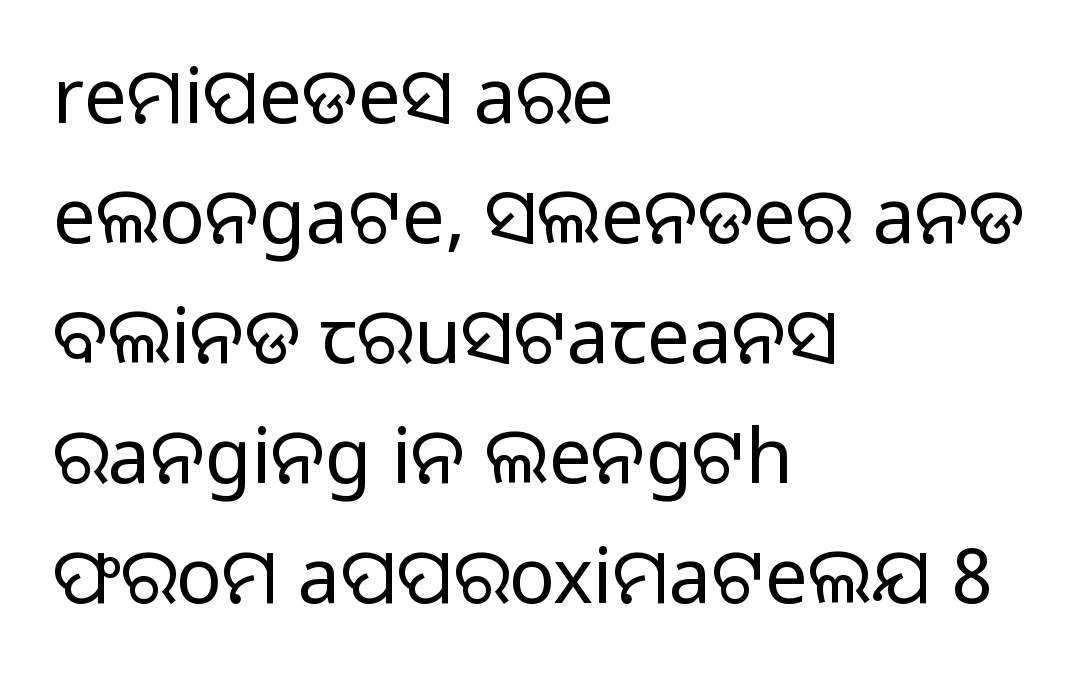
Q: Is the text bold? A: No.
Q: Is the text italic (slanted)? A: No, it is upright.
Q: Is the typeface a serif or a sans-serif typeface? A: Sans-serif.
Q: Is the text underlined? A: No.
Q: How is the paragraph aligned? A: Left-aligned.
Q: Is the spacing between letters normal or unusually wide? A: Normal.
Q: Is the spacing between lines tight, normal or loose? A: Normal.
Q: Width (condensed, normal, or wide)? A: Normal.
Q: Stroke contrast? A: Low.
Q: x-height? A: Medium.
Q: Monospaced? A: No.
